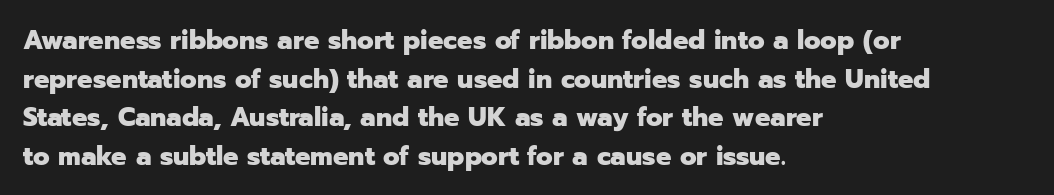
{"italic": "no", "bold": "yes", "underline": "no", "align": "left", "line_spacing": "normal", "line_spacing_ratio": 1.43, "letter_spacing": "normal", "letter_spacing_em": 0.0, "glyph_px": 27}
